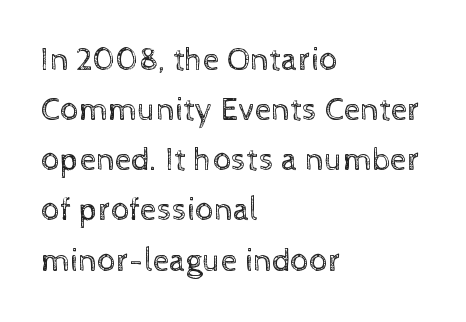
The image shows 33 px regular-weight type, upright; set left-aligned, normal line spacing (1.52x), normal letter spacing, not underlined; a medium x-height.
